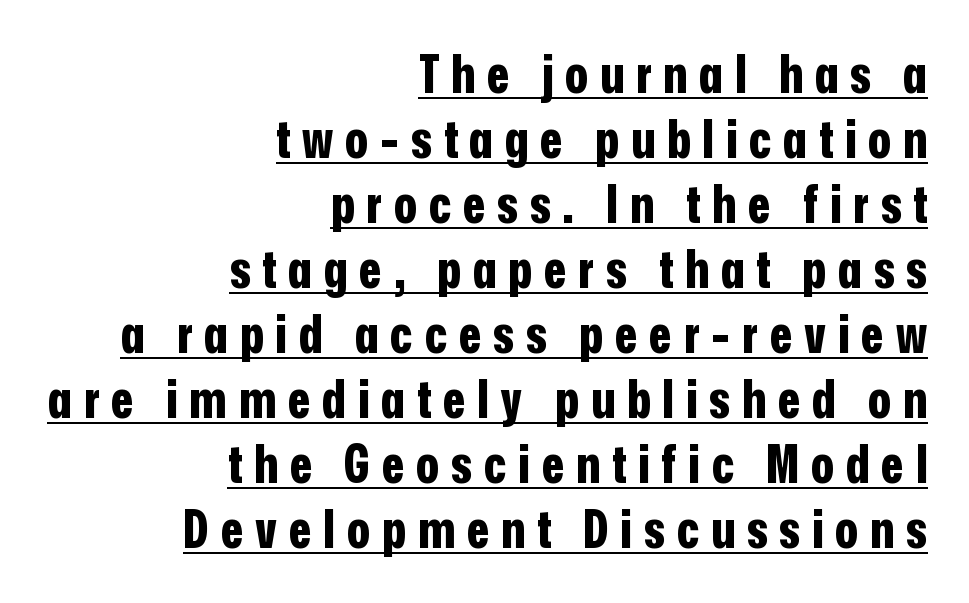
Q: Is the text bold? A: Yes.
Q: Is the text italic (slanted)? A: No, it is upright.
Q: Is the typeface a serif or a sans-serif typeface? A: Sans-serif.
Q: Is the text underlined? A: Yes.
Q: How is the paragraph aligned? A: Right-aligned.
Q: Is the spacing between letters normal or unusually wide? A: Unusually wide.
Q: Is the spacing between lines tight, normal or loose? A: Normal.
Q: Width (condensed, normal, or wide)? A: Condensed.
Q: Stroke contrast? A: Low.
Q: x-height? A: Medium.
Q: Monospaced? A: No.
